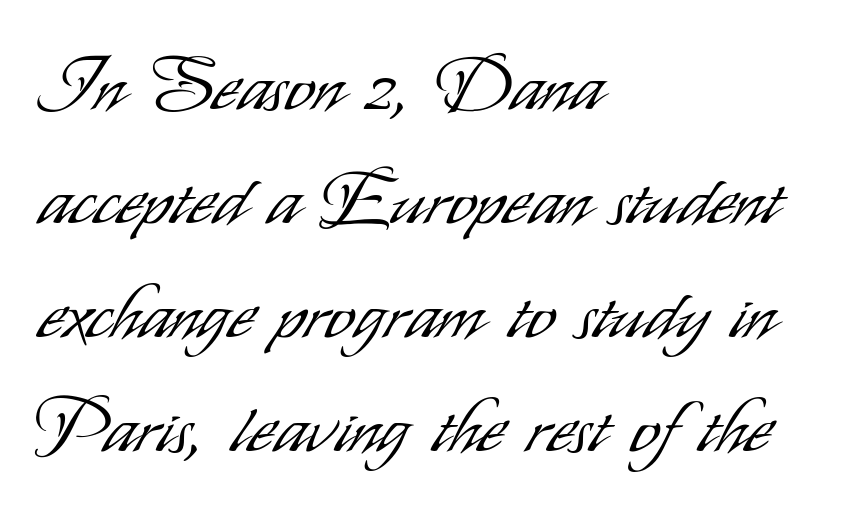
{"serif": "no", "bold": "no", "weight": "light", "width": "condensed", "stroke_contrast": "low", "x_height": "small", "monospaced": "no", "underline": "no", "align": "left", "line_spacing": "normal", "line_spacing_ratio": 1.54, "letter_spacing": "normal", "letter_spacing_em": 0.0, "glyph_px": 74}
